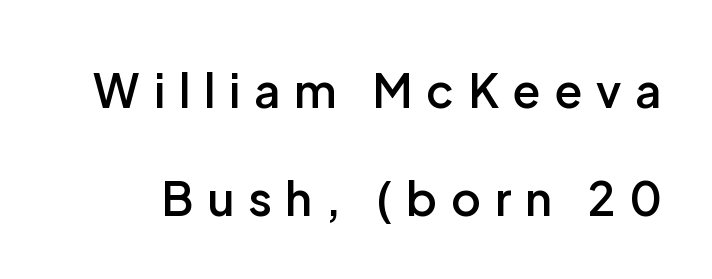
Check under the words: just untouched page. Substantial extra tracking has been applied to these lines. You could fit nearly another row in the gap between these rows. Each glyph is drawn with semibold strokes, heavier than normal yet not fully bold.
